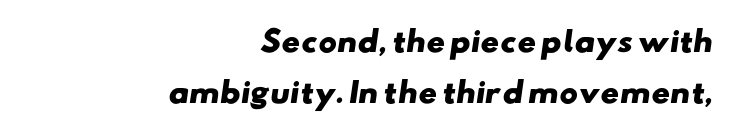
The passage shown has conventional tracking throughout. Reading down the block, your eye finds every line finishing at a fixed right position. Rule under the text: the space is simply empty. In terms of weight, the rendering is a true, heavy bold.
